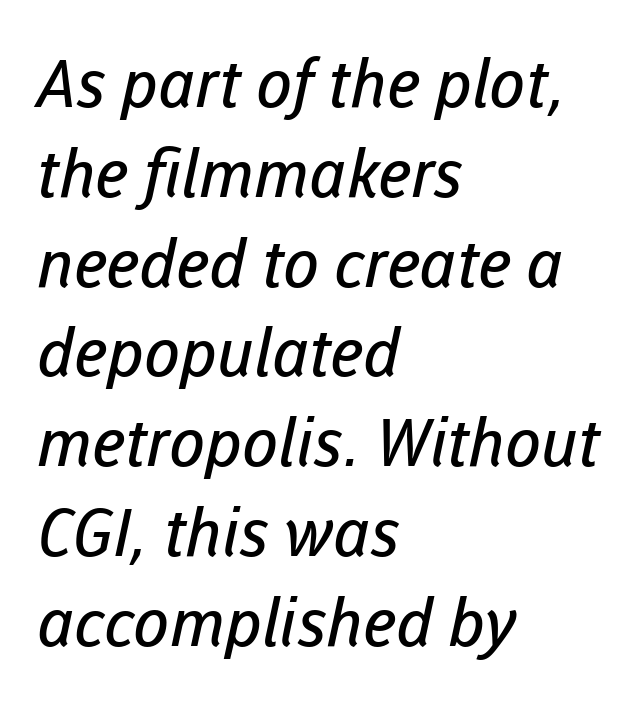
{"serif": "no", "bold": "no", "weight": "regular", "width": "normal", "stroke_contrast": "low", "x_height": "medium", "monospaced": "no", "underline": "no", "align": "left", "line_spacing": "normal", "line_spacing_ratio": 1.36, "letter_spacing": "normal", "letter_spacing_em": 0.0, "glyph_px": 66}
